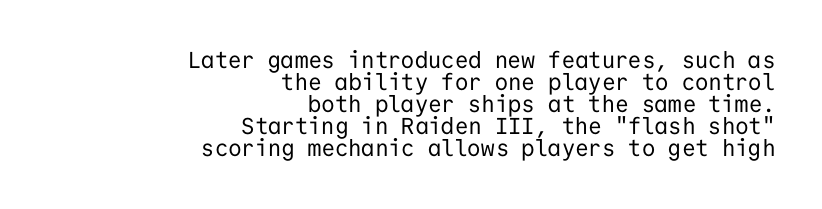
The image shows 23 px text type, upright; set right-aligned, tight line spacing (0.96x), normal letter spacing, not underlined.
